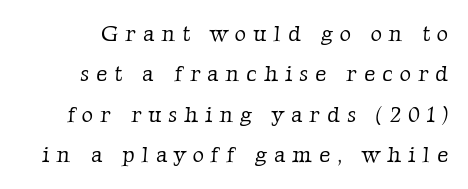
Q: Is the text bold? A: No.
Q: Is the text underlined? A: No.
Q: Is the spacing between letters normal or unusually wide? A: Unusually wide.
